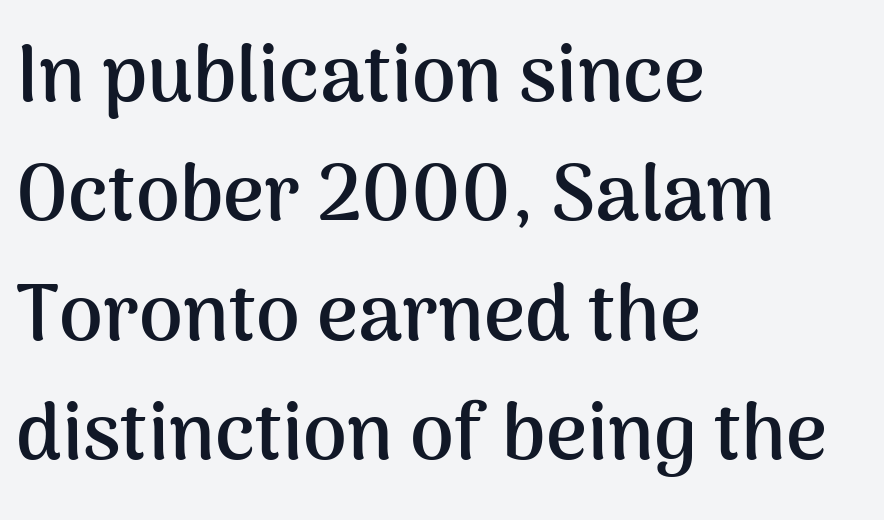
{"serif": "no", "italic": "no", "bold": "yes", "weight": "semibold", "width": "normal", "stroke_contrast": "medium", "x_height": "medium", "monospaced": "no", "underline": "no", "align": "left", "line_spacing": "normal", "line_spacing_ratio": 1.51, "letter_spacing": "normal", "letter_spacing_em": 0.0, "glyph_px": 79}
